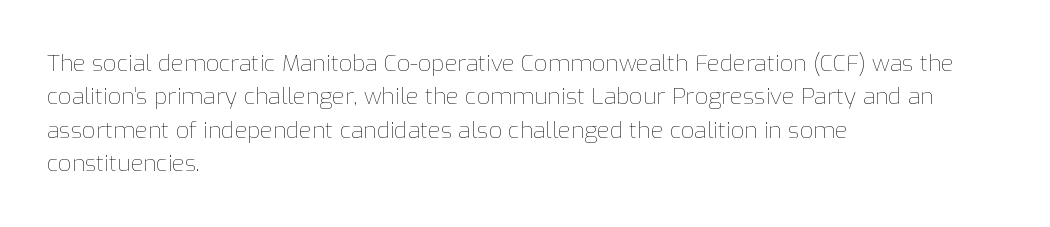
Q: Is the text bold? A: No.
Q: Is the text italic (slanted)? A: No, it is upright.
Q: Is the text underlined? A: No.
Q: How is the paragraph aligned? A: Left-aligned.
Q: Is the spacing between letters normal or unusually wide? A: Normal.
Q: Is the spacing between lines tight, normal or loose? A: Normal.
